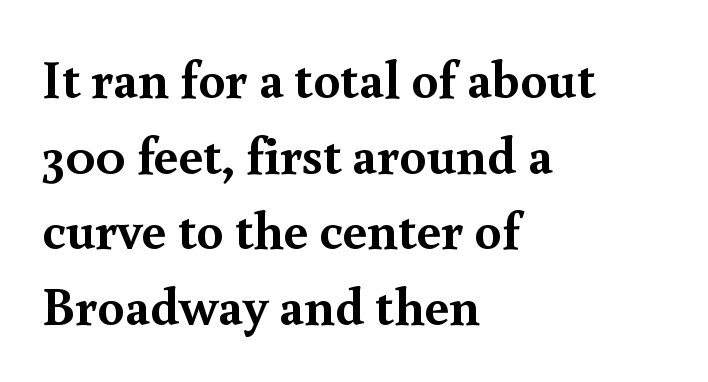
{"serif": "yes", "italic": "no", "bold": "yes", "weight": "semibold", "width": "normal", "x_height": "small", "monospaced": "no", "underline": "no", "align": "left", "line_spacing": "normal", "line_spacing_ratio": 1.4, "letter_spacing": "normal", "letter_spacing_em": 0.0, "glyph_px": 54}
